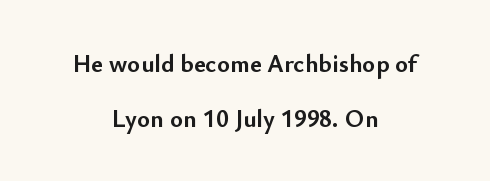
Q: Is the text bold? A: Yes.
Q: Is the text italic (slanted)? A: No, it is upright.
Q: Is the text underlined? A: No.
Q: How is the paragraph aligned? A: Centered.
Q: Is the spacing between letters normal or unusually wide? A: Normal.
Q: Is the spacing between lines tight, normal or loose? A: Loose.
